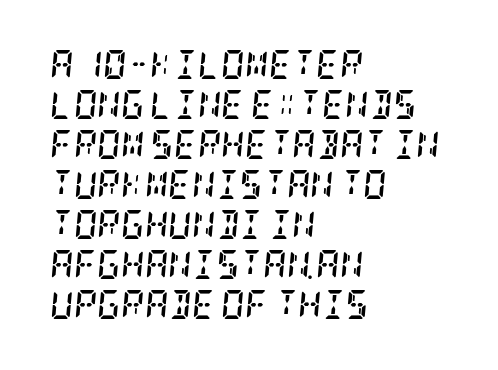
{"serif": "yes", "italic": "yes", "lean": "right", "slant_degrees": 5, "bold": "yes", "weight": "semibold", "width": "condensed", "stroke_contrast": "low", "x_height": "large", "underline": "no", "align": "left", "line_spacing": "normal", "line_spacing_ratio": 1.38, "letter_spacing": "normal", "letter_spacing_em": 0.0, "glyph_px": 29}
